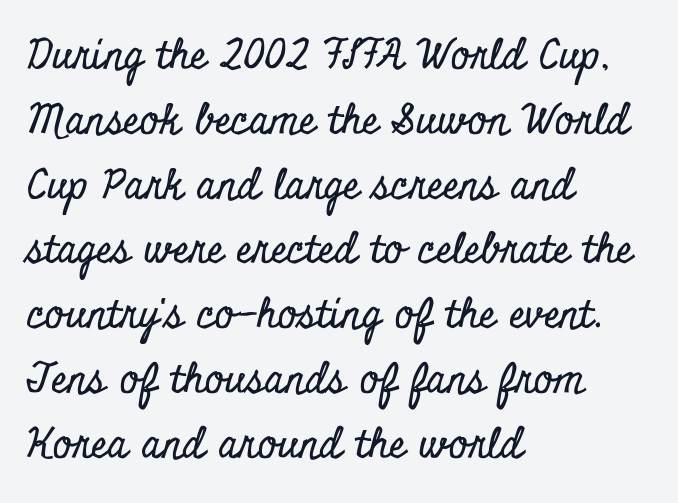
The image shows 41 px condensed serif type; set left-aligned, normal line spacing (1.58x), normal letter spacing, not underlined; low stroke contrast and a small x-height.
